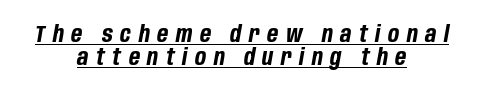
The image shows 23 px bold type, italic (leaning right); set centered, tight line spacing (1.01x), unusually wide letter spacing (+0.33 em), underlined.
